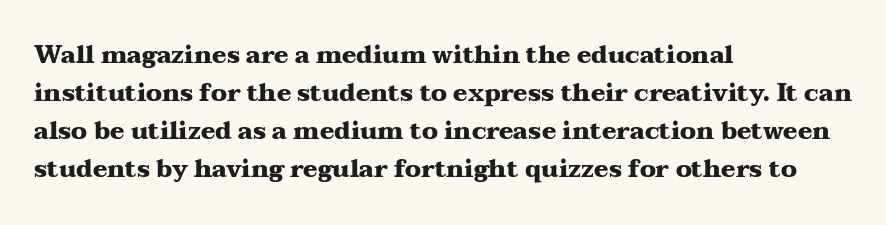
{"italic": "no", "bold": "yes", "underline": "no", "align": "left", "line_spacing": "normal", "line_spacing_ratio": 1.59, "letter_spacing": "normal", "letter_spacing_em": 0.0, "glyph_px": 24}
